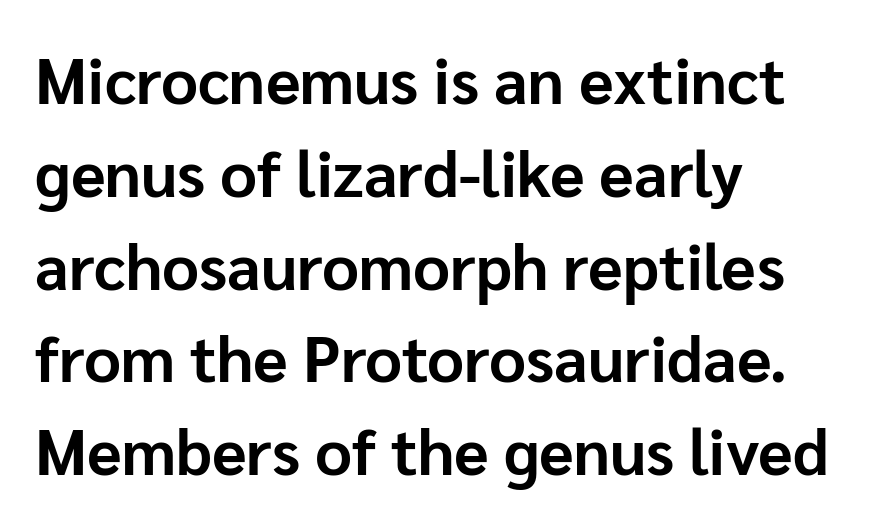
The image shows 64 px bold sans-serif type, upright; set left-aligned, normal line spacing (1.45x), normal letter spacing, not underlined; low stroke contrast and a medium x-height.
